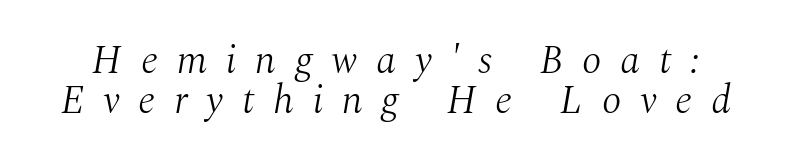
Horizontal bands of white between lines are thin slivers. Plain, unruled lines of type. The passage shown has open, widely tracked lettering throughout. Think of a printed novel: that variable character pitch is what you see here.
